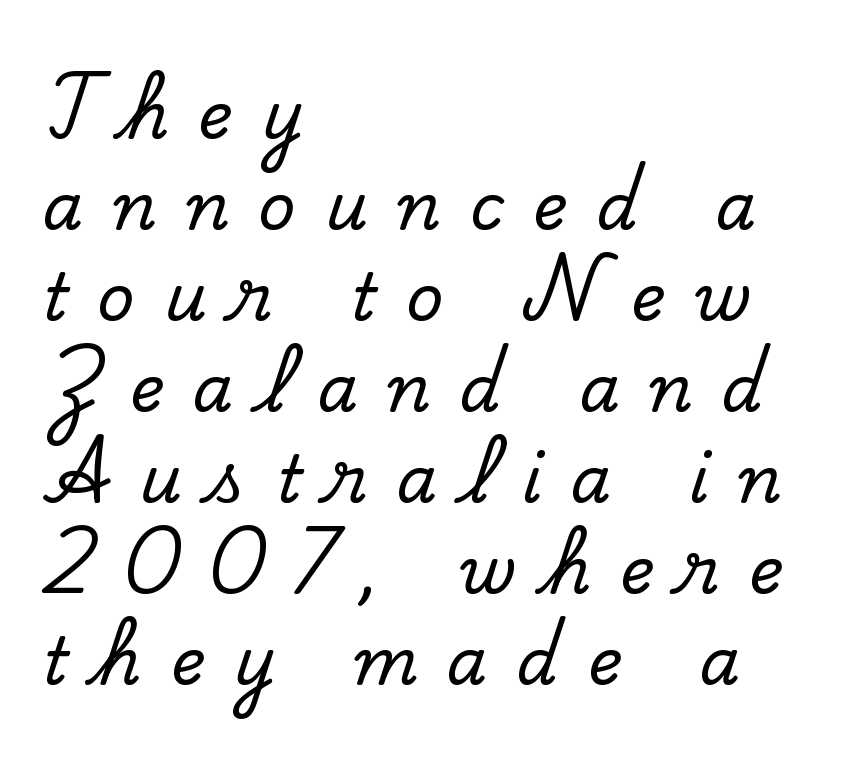
{"serif": "yes", "width": "normal", "stroke_contrast": "low", "x_height": "small", "monospaced": "no", "underline": "no", "align": "left", "line_spacing": "normal", "line_spacing_ratio": 1.4, "letter_spacing": "wide", "letter_spacing_em": 0.45, "glyph_px": 65}
